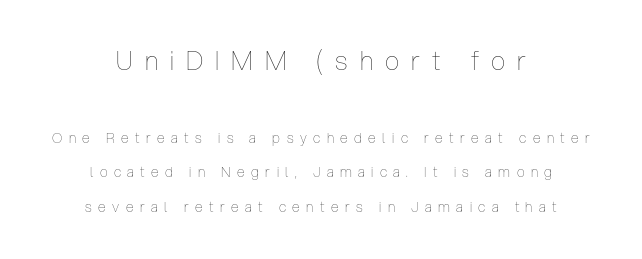
{"italic": "no", "bold": "no", "underline": "no", "align": "center", "line_spacing": "loose", "line_spacing_ratio": 2.49, "letter_spacing": "wide", "letter_spacing_em": 0.46, "larger_block": "first", "size_ratio": 1.86, "glyph_px": 26}
